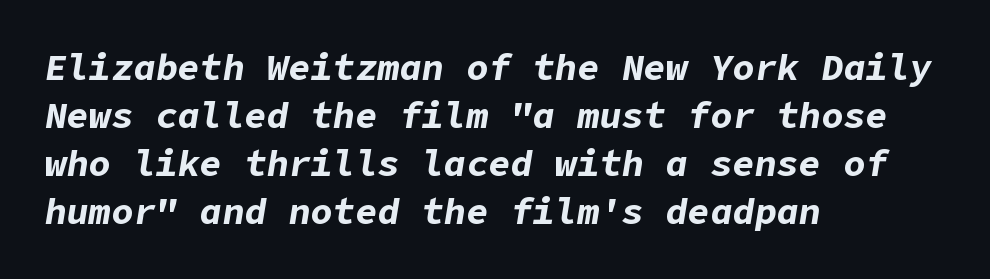
How are the letters spaced? Ordinarily, with no added tracking. Words float on clear page, feet unadorned. There's an unmistakable incline to the writing here. Compared with typical paragraphs, the rows here are spaced about the same. The text block is weighted toward the left margin, trailing off unevenly rightward.
